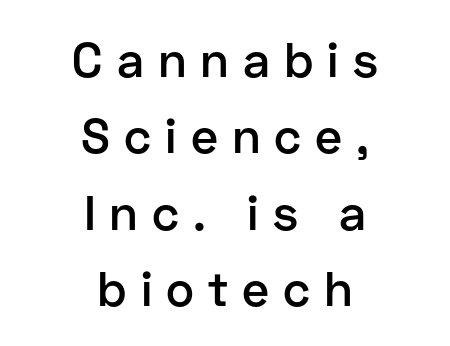
The image shows 48 px semibold sans-serif type, upright; set centered, normal line spacing (1.59x), unusually wide letter spacing (+0.29 em), not underlined; low stroke contrast and a medium x-height.
